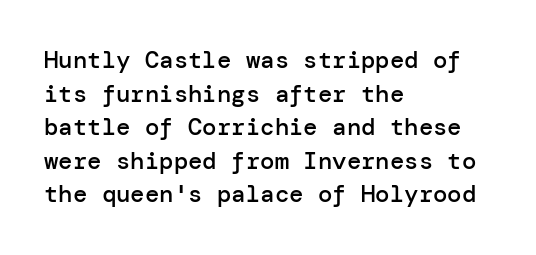
The image shows 24 px text type, upright; set left-aligned, normal line spacing (1.4x), normal letter spacing, not underlined.
